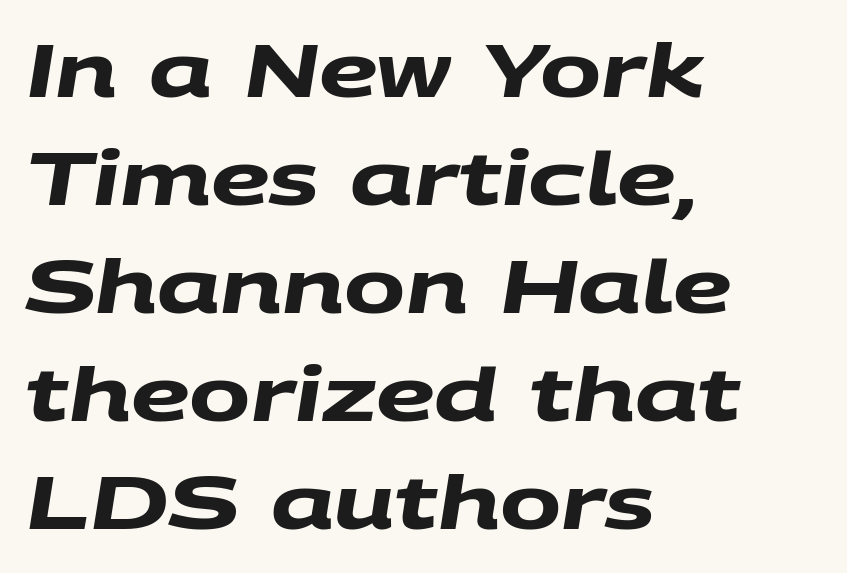
Q: Is the text bold? A: Yes.
Q: Is the typeface a serif or a sans-serif typeface? A: Sans-serif.
Q: Is the text underlined? A: No.
Q: How is the paragraph aligned? A: Left-aligned.
Q: Is the spacing between letters normal or unusually wide? A: Normal.
Q: Is the spacing between lines tight, normal or loose? A: Normal.
Q: Width (condensed, normal, or wide)? A: Wide.
Q: Stroke contrast? A: Medium.
Q: x-height? A: Large.
Q: Monospaced? A: No.
